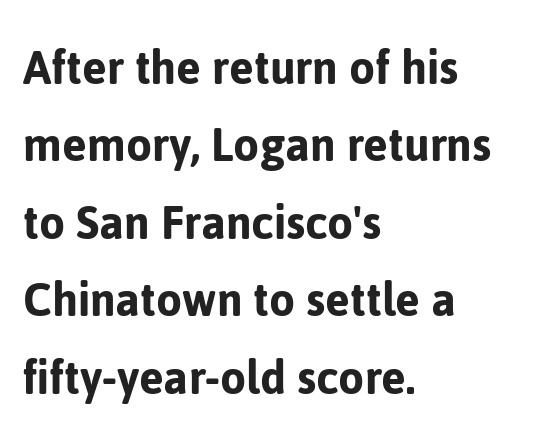
Is the block centered? No — it sits flush against the left margin. Leading: standard. Underline: absent. The letters stand upright; this is a roman face.
